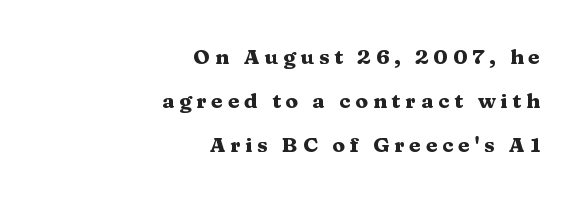
The image shows 21 px bold type, upright; set right-aligned, loose line spacing (2.1x), unusually wide letter spacing (+0.23 em), not underlined.
